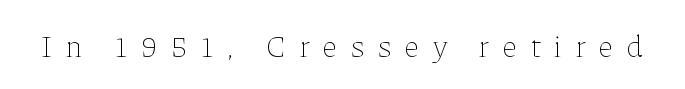
{"italic": "no", "bold": "no", "weight": "thin", "width": "normal", "stroke_contrast": "low", "x_height": "medium", "monospaced": "no", "underline": "no", "letter_spacing": "wide", "letter_spacing_em": 0.43, "glyph_px": 31}
